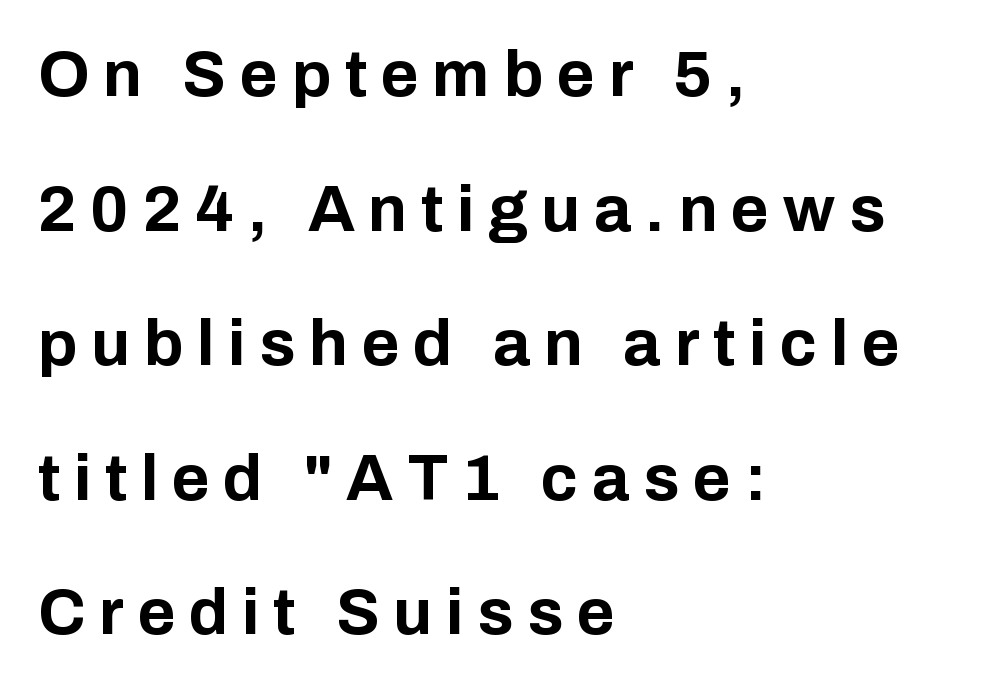
Q: Is the text bold? A: Yes.
Q: Is the text italic (slanted)? A: No, it is upright.
Q: Is the typeface a serif or a sans-serif typeface? A: Sans-serif.
Q: Is the text underlined? A: No.
Q: How is the paragraph aligned? A: Left-aligned.
Q: Is the spacing between letters normal or unusually wide? A: Unusually wide.
Q: Is the spacing between lines tight, normal or loose? A: Loose.
Q: Width (condensed, normal, or wide)? A: Normal.
Q: Stroke contrast? A: Low.
Q: x-height? A: Medium.
Q: Monospaced? A: No.
